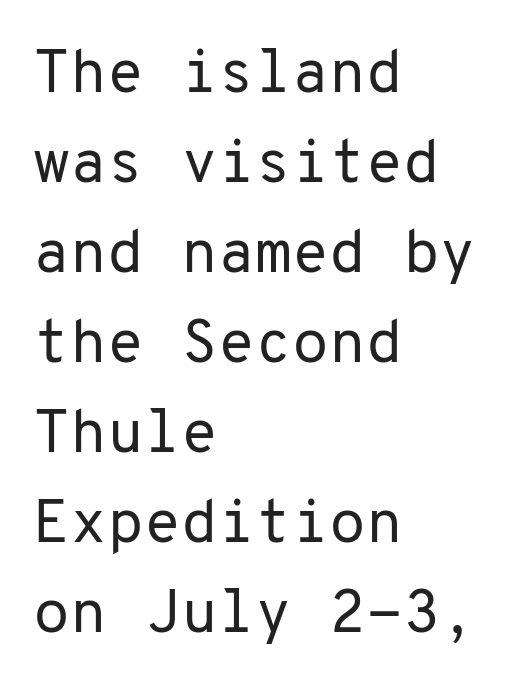
Q: Is the text bold? A: No.
Q: Is the text italic (slanted)? A: No, it is upright.
Q: Is the typeface a serif or a sans-serif typeface? A: Sans-serif.
Q: Is the text underlined? A: No.
Q: How is the paragraph aligned? A: Left-aligned.
Q: Is the spacing between letters normal or unusually wide? A: Normal.
Q: Is the spacing between lines tight, normal or loose? A: Normal.
Q: Width (condensed, normal, or wide)? A: Normal.
Q: Stroke contrast? A: Low.
Q: x-height? A: Medium.
Q: Monospaced? A: Yes.
